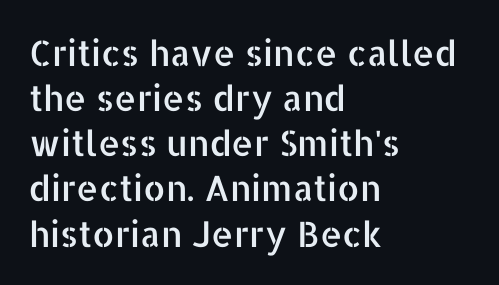
The image shows 35 px sans-serif type, upright; set left-aligned, normal line spacing (1.29x), normal letter spacing, not underlined; low stroke contrast and a medium x-height.
